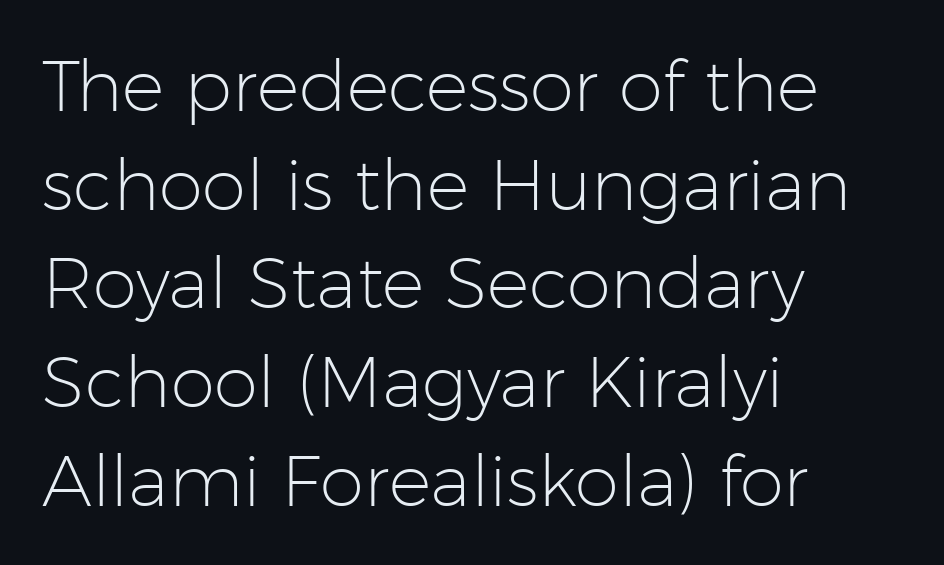
Q: Is the text bold? A: No.
Q: Is the text italic (slanted)? A: No, it is upright.
Q: Is the typeface a serif or a sans-serif typeface? A: Sans-serif.
Q: Is the text underlined? A: No.
Q: How is the paragraph aligned? A: Left-aligned.
Q: Is the spacing between letters normal or unusually wide? A: Normal.
Q: Is the spacing between lines tight, normal or loose? A: Normal.
Q: Width (condensed, normal, or wide)? A: Normal.
Q: Stroke contrast? A: Low.
Q: x-height? A: Medium.
Q: Monospaced? A: No.
